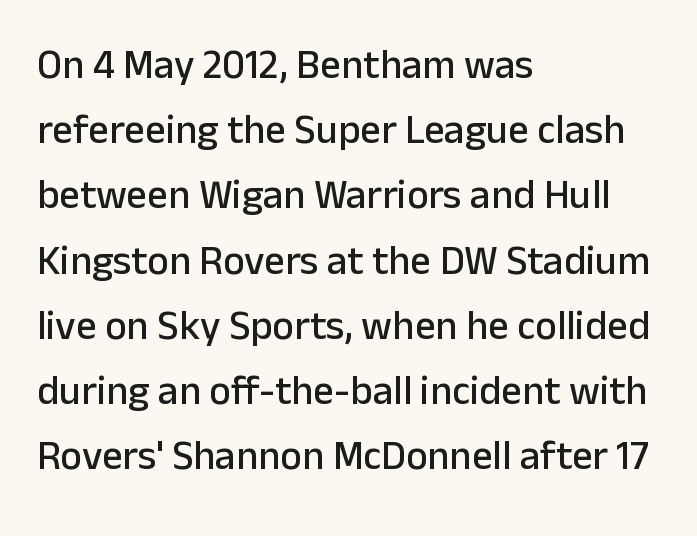
The image shows 41 px sans-serif type, upright; set left-aligned, normal line spacing (1.59x), normal letter spacing, not underlined; low stroke contrast and a medium x-height.
